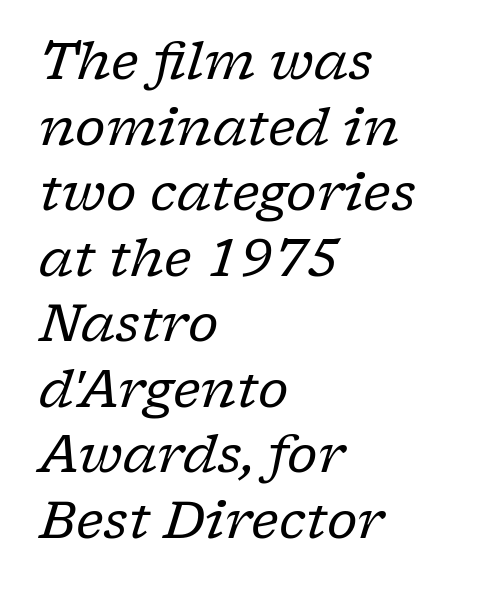
The letterforms sit at book weight or below. Beneath every word, the page is bare. Are there feet on the stems? There are — it's a serif. Spacing verdict: proportional, widths tailored to each character. Compared with ordinary roman type, these characters are visibly tilted. A normal amount of white space separates one row of letters from the next.
